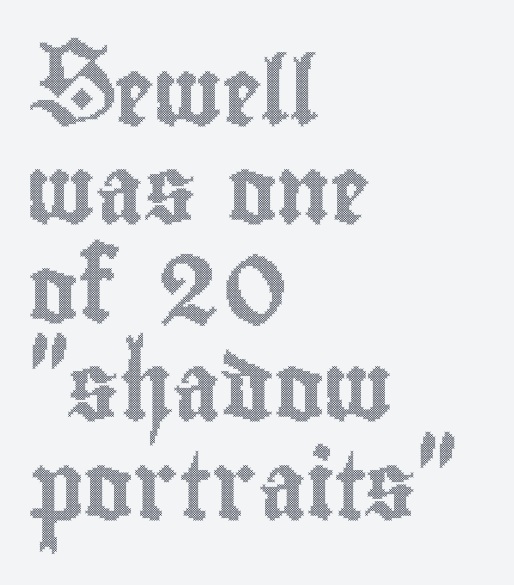
{"italic": "no", "width": "condensed", "x_height": "small", "monospaced": "no", "underline": "no", "align": "left", "line_spacing": "normal", "line_spacing_ratio": 1.47, "letter_spacing": "normal", "letter_spacing_em": 0.0, "glyph_px": 67}
